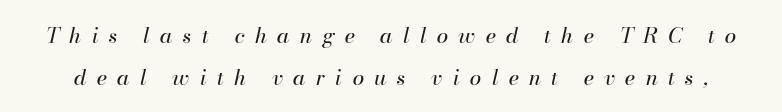
Loosely led — the rows are spread out. The letters look calm and open, with moderate or lighter stems. Characters are canted at an angle relative to the baseline's perpendicular. Words float on clear page, feet unadorned.
